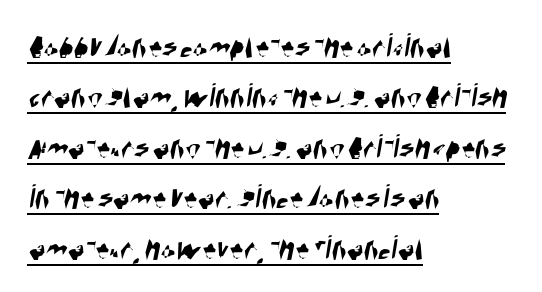
The face used here is a sans, in the tradition of grotesques and geometrics. Students, observe: this is what conventionally led text looks like. This rendering uses left alignment, leaving the right contour irregular. The gaps between neighbouring characters are ordinary and unremarkable. Descenders here cross a horizontal rule under the line. Varying glyph widths throughout — classic text-font behaviour.
